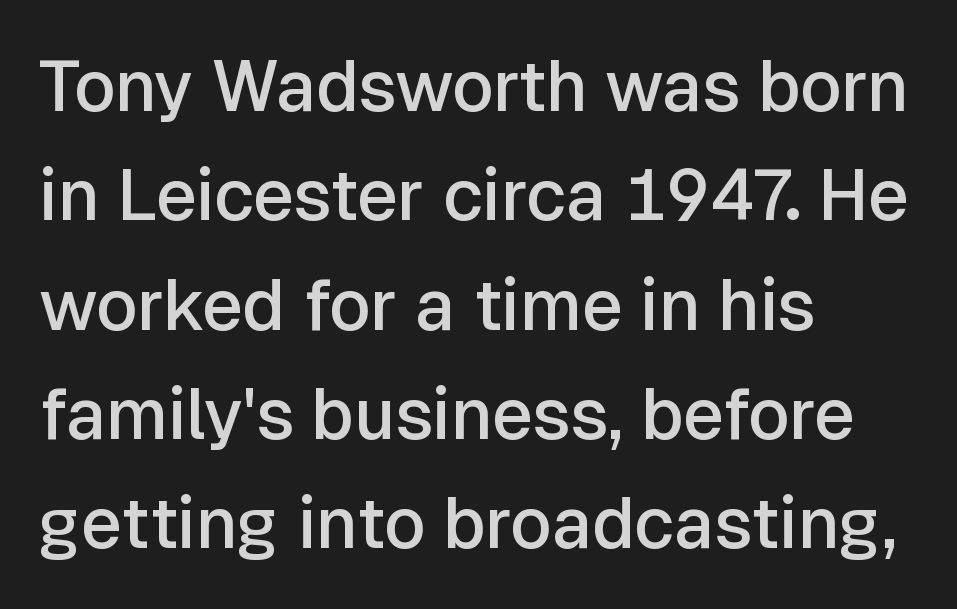
Q: Is the text bold? A: Semi-bold.
Q: Is the text italic (slanted)? A: No, it is upright.
Q: Is the typeface a serif or a sans-serif typeface? A: Sans-serif.
Q: Is the text underlined? A: No.
Q: How is the paragraph aligned? A: Left-aligned.
Q: Is the spacing between letters normal or unusually wide? A: Normal.
Q: Is the spacing between lines tight, normal or loose? A: Normal.
Q: Width (condensed, normal, or wide)? A: Normal.
Q: Stroke contrast? A: Low.
Q: x-height? A: Medium.
Q: Monospaced? A: No.
